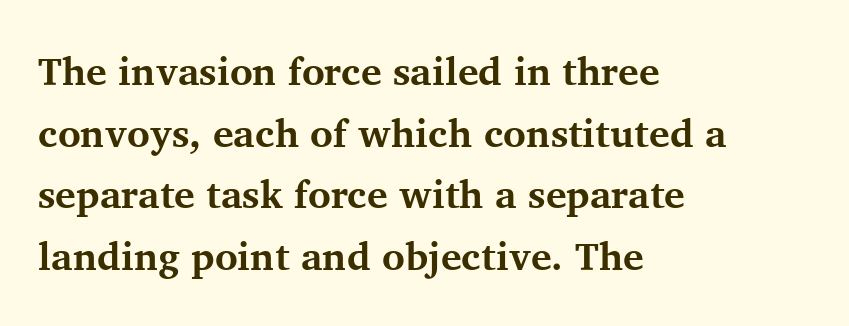
Q: Is the text bold? A: Yes.
Q: Is the text italic (slanted)? A: No, it is upright.
Q: Is the typeface a serif or a sans-serif typeface? A: Serif.
Q: Is the text underlined? A: No.
Q: How is the paragraph aligned? A: Left-aligned.
Q: Is the spacing between letters normal or unusually wide? A: Normal.
Q: Is the spacing between lines tight, normal or loose? A: Normal.
Q: Width (condensed, normal, or wide)? A: Normal.
Q: Stroke contrast? A: Medium.
Q: x-height? A: Medium.
Q: Monospaced? A: No.
